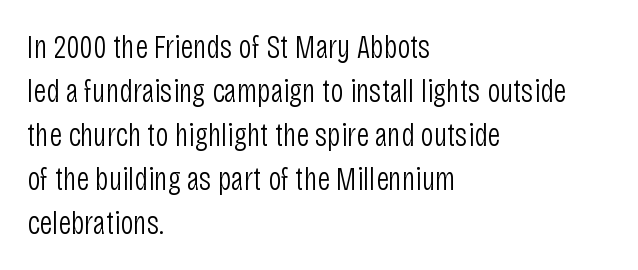
The image shows 33 px light, condensed sans-serif type, upright; set left-aligned, normal line spacing (1.33x), normal letter spacing, not underlined; low stroke contrast and a large x-height.
